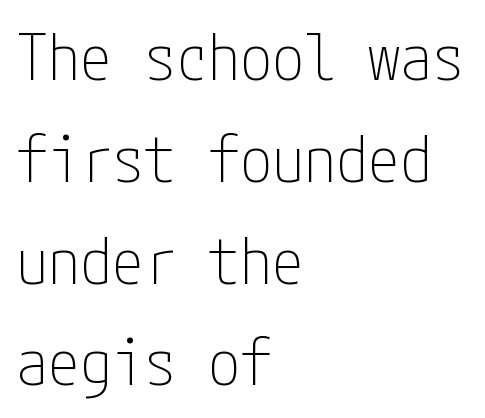
The image shows 64 px thin, condensed sans-serif type, upright; set left-aligned, normal line spacing (1.59x), normal letter spacing, not underlined; low stroke contrast and a medium x-height.
